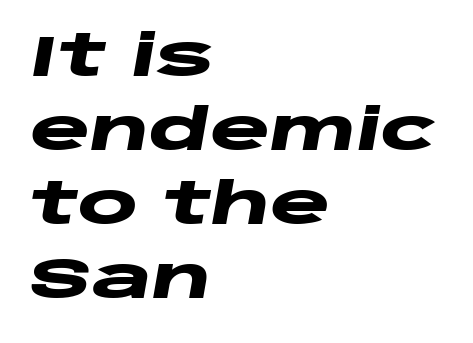
The image shows 57 px heavy, wide type, italic (leaning right); set left-aligned, normal line spacing (1.3x), normal letter spacing, not underlined; low stroke contrast and a large x-height.
